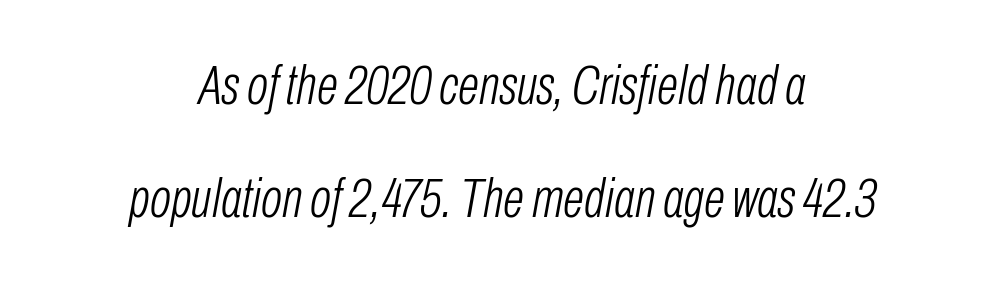
When letters slant like this, we call the style italic. Both edges are ragged and mirror each other, which tells us the setting is centered. These lines stand farther apart than default settings would place them. This is not heavy type; no bold has been used.
